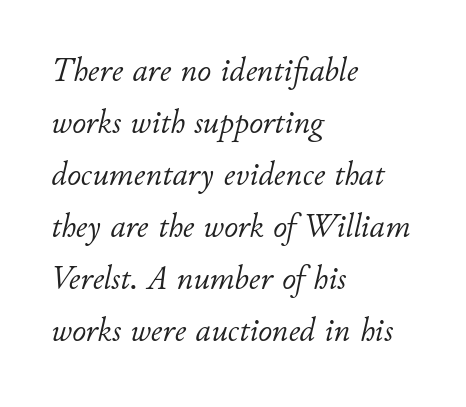
Q: Is the text bold? A: No.
Q: Is the text italic (slanted)? A: Yes, it leans right by about 11 degrees.
Q: Is the text underlined? A: No.
Q: How is the paragraph aligned? A: Left-aligned.
Q: Is the spacing between letters normal or unusually wide? A: Normal.
Q: Is the spacing between lines tight, normal or loose? A: Normal.
Q: Width (condensed, normal, or wide)? A: Normal.
Q: Stroke contrast? A: Low.
Q: x-height? A: Small.
Q: Monospaced? A: No.
